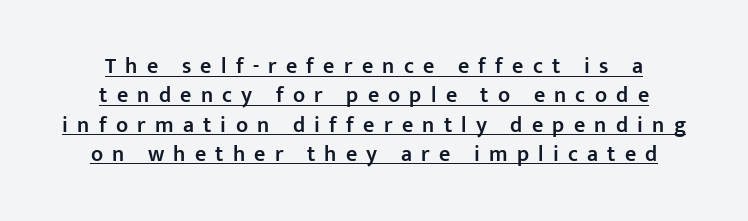
Q: Is the text bold? A: Semi-bold.
Q: Is the text italic (slanted)? A: No, it is upright.
Q: Is the text underlined? A: Yes.
Q: How is the paragraph aligned? A: Centered.
Q: Is the spacing between letters normal or unusually wide? A: Unusually wide.
Q: Is the spacing between lines tight, normal or loose? A: Normal.
